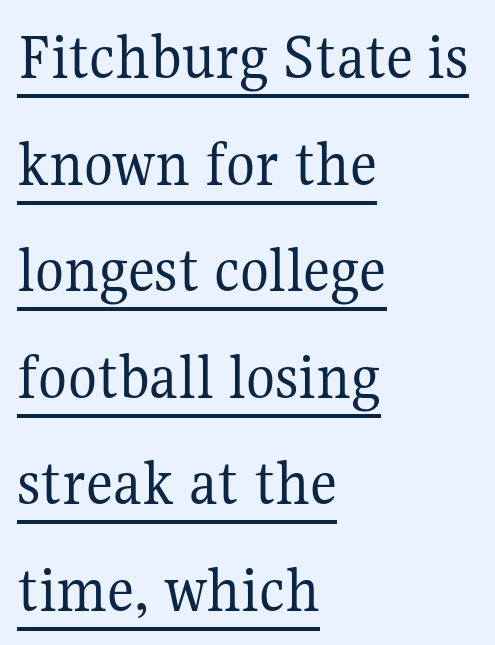
Does the type have serifs? Yes, each stem ends in a small foot. The rows are spaced the way most documents space them. Style check: upright. This rendering uses left alignment, leaving the right contour irregular. Stems and bowls with no extra thickness — not bold. A rule runs beneath these lines of type.
